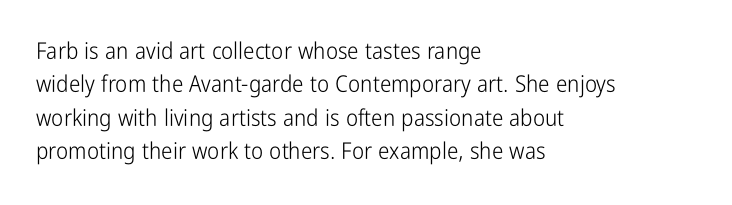
The image shows 23 px text type, upright; set left-aligned, normal line spacing (1.45x), normal letter spacing, not underlined.
